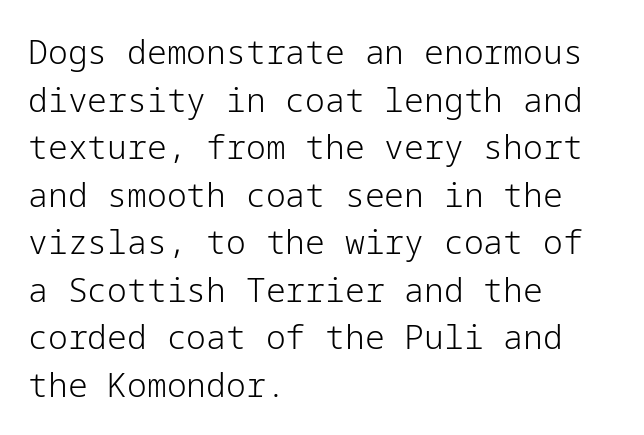
{"serif": "no", "italic": "no", "bold": "no", "weight": "light", "width": "normal", "stroke_contrast": "low", "x_height": "medium", "underline": "no", "align": "left", "line_spacing": "normal", "line_spacing_ratio": 1.44, "letter_spacing": "normal", "letter_spacing_em": 0.0, "glyph_px": 33}
